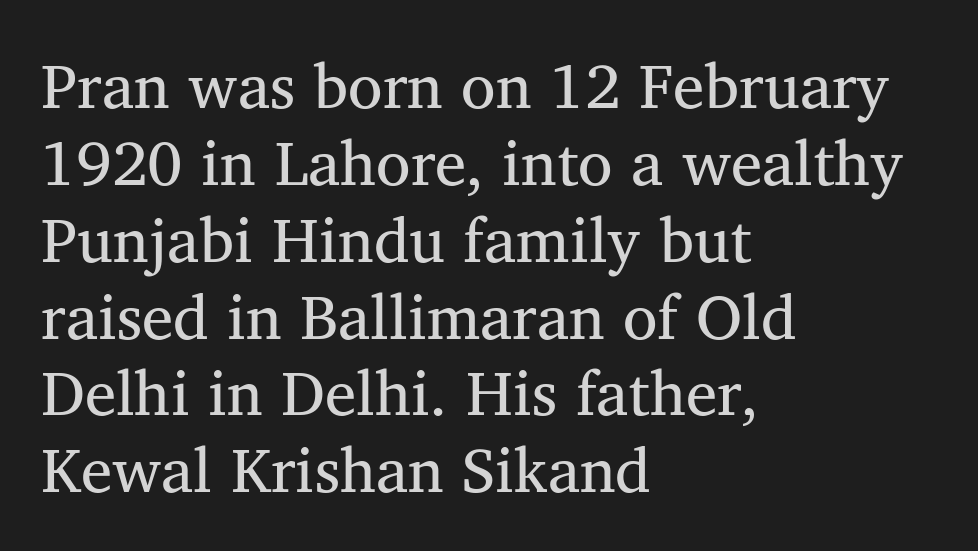
Type without underlining. Line starts are locked; line ends wander. Rendered with straight, roman letterforms. Here the designer chose a conventional face with non-uniform glyph widths.
